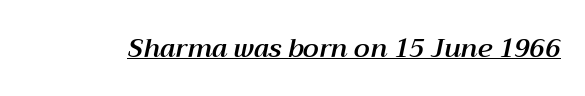
The image shows 26 px text type, italic (leaning right); set normal letter spacing, underlined.
